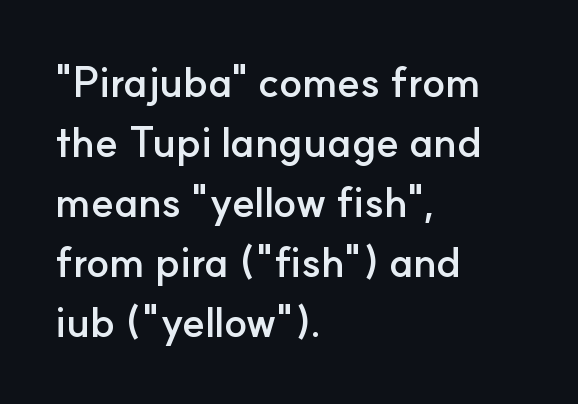
The image shows 42 px semibold sans-serif type, upright; set left-aligned, normal line spacing (1.43x), normal letter spacing, not underlined; low stroke contrast and a small x-height.
